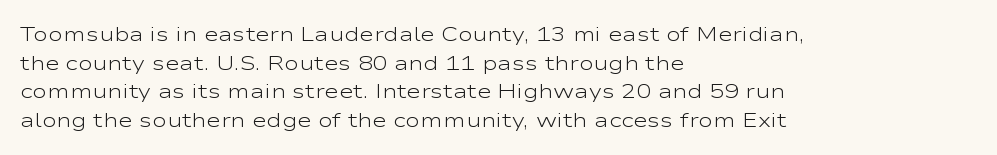
Honestly, the letter spacing is just normal — you wouldn't notice it. Every row of glyphs begins at an identical x-position on the left. The lettering holds an erect, upright posture throughout. A typesetter would call this leading conventional body-copy spacing.
